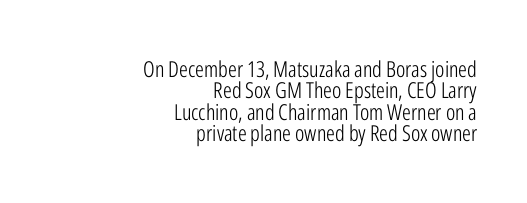
Honestly, there is no underline to notice here at all. Does the copy run flush right? Yes — the right margin is perfectly even. Think standard paragraph weight, or any step lighter than that. How would I describe the line gaps? Narrow and economical. You can tell it's not italic because the verticals are truly vertical.
